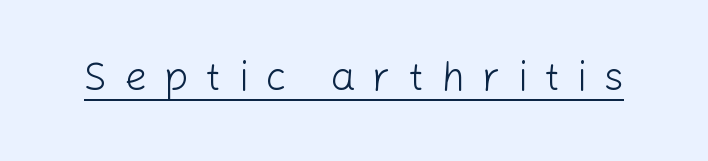
Q: Is the text bold? A: No.
Q: Is the text italic (slanted)? A: No, it is upright.
Q: Is the typeface a serif or a sans-serif typeface? A: Sans-serif.
Q: Is the text underlined? A: Yes.
Q: Is the spacing between letters normal or unusually wide? A: Unusually wide.
Q: Width (condensed, normal, or wide)? A: Normal.
Q: Stroke contrast? A: Low.
Q: x-height? A: Medium.
Q: Monospaced? A: No.
